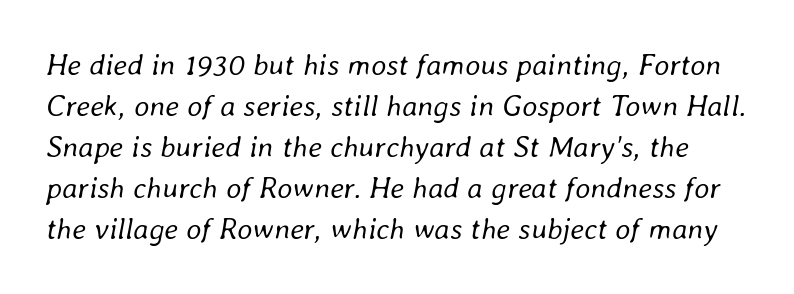
Q: Is the text bold? A: No.
Q: Is the text italic (slanted)? A: Yes, it leans right by about 8 degrees.
Q: Is the text underlined? A: No.
Q: Is the spacing between letters normal or unusually wide? A: Normal.
Q: Is the spacing between lines tight, normal or loose? A: Normal.
Q: Width (condensed, normal, or wide)? A: Normal.
Q: Stroke contrast? A: Low.
Q: x-height? A: Medium.
Q: Monospaced? A: No.
